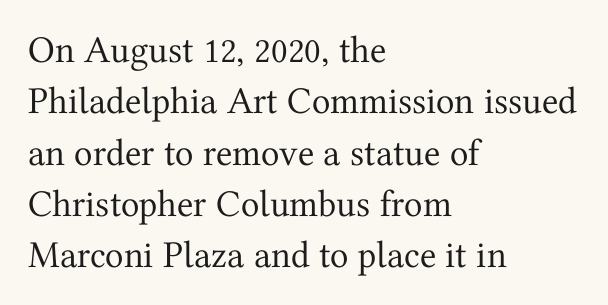
The image shows 38 px regular-weight serif type, upright; set left-aligned, normal line spacing (1.35x), normal letter spacing, not underlined; medium stroke contrast and a medium x-height.
